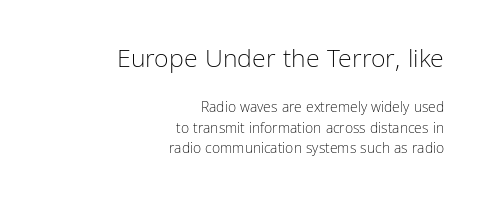
{"italic": "no", "bold": "no", "underline": "no", "align": "right", "line_spacing": "normal", "line_spacing_ratio": 1.45, "letter_spacing": "normal", "letter_spacing_em": 0.0, "larger_block": "first", "size_ratio": 1.79, "glyph_px": 25}
